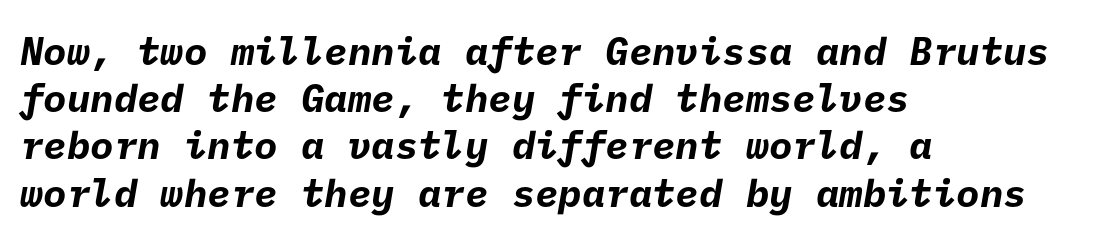
Q: Is the text bold? A: Yes.
Q: Is the typeface a serif or a sans-serif typeface? A: Sans-serif.
Q: Is the text underlined? A: No.
Q: How is the paragraph aligned? A: Left-aligned.
Q: Is the spacing between letters normal or unusually wide? A: Normal.
Q: Width (condensed, normal, or wide)? A: Normal.
Q: Stroke contrast? A: Low.
Q: x-height? A: Medium.
